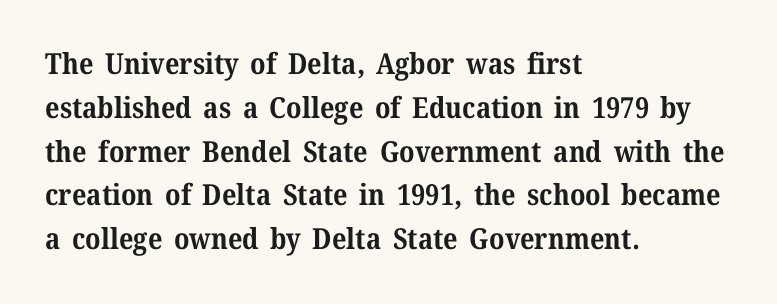
{"serif": "yes", "italic": "no", "bold": "yes", "weight": "bold", "width": "normal", "stroke_contrast": "medium", "x_height": "medium", "monospaced": "no", "underline": "no", "align": "left", "line_spacing": "normal", "line_spacing_ratio": 1.51, "letter_spacing": "normal", "letter_spacing_em": 0.0, "glyph_px": 29}
